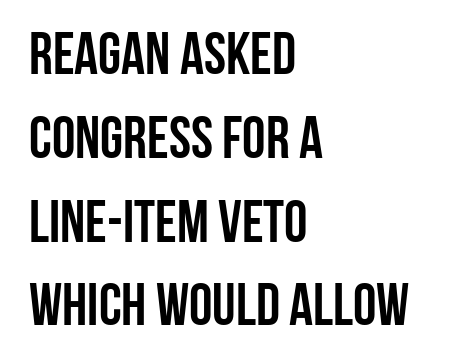
The image shows 59 px semibold, condensed sans-serif type, upright; set left-aligned, normal line spacing (1.42x), normal letter spacing, not underlined; low stroke contrast and a large x-height.
